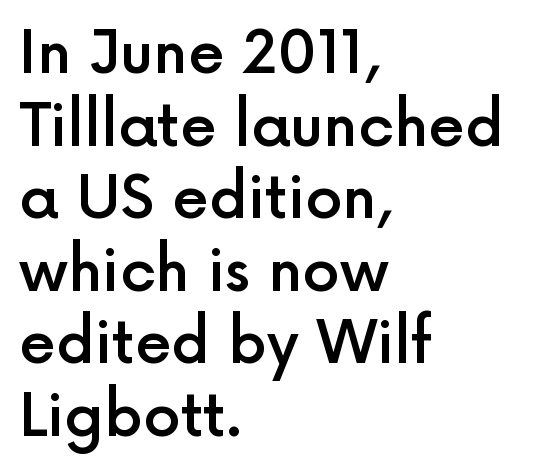
Q: Is the text bold? A: Semi-bold.
Q: Is the text italic (slanted)? A: No, it is upright.
Q: Is the typeface a serif or a sans-serif typeface? A: Sans-serif.
Q: Is the text underlined? A: No.
Q: How is the paragraph aligned? A: Left-aligned.
Q: Is the spacing between letters normal or unusually wide? A: Normal.
Q: Width (condensed, normal, or wide)? A: Normal.
Q: x-height? A: Medium.
Q: Monospaced? A: No.
